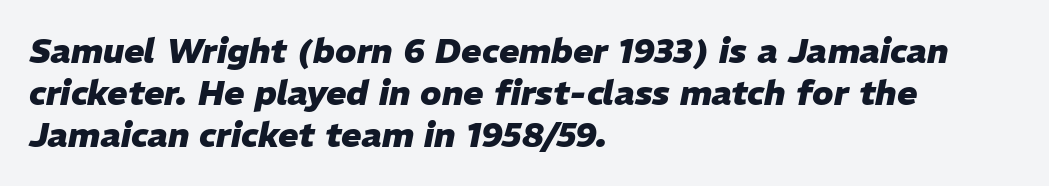
The image shows 34 px heavy type, italic (leaning right); set left-aligned, line spacing 1.23x, normal letter spacing, not underlined; low stroke contrast and a medium x-height.
